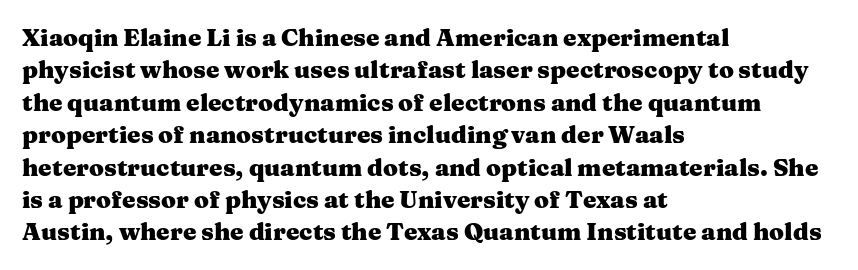
Q: Is the text bold? A: Yes.
Q: Is the text italic (slanted)? A: No, it is upright.
Q: Is the text underlined? A: No.
Q: How is the paragraph aligned? A: Left-aligned.
Q: Is the spacing between letters normal or unusually wide? A: Normal.
Q: Is the spacing between lines tight, normal or loose? A: Normal.
